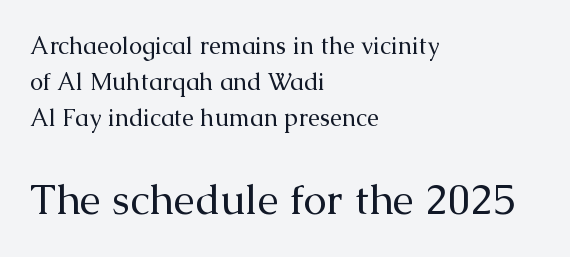
The image shows 42 px regular-weight serif type, upright; set left-aligned, normal line spacing (1.5x), normal letter spacing, not underlined; the second (bottom) block is 1.75x larger; medium stroke contrast and a medium x-height.
